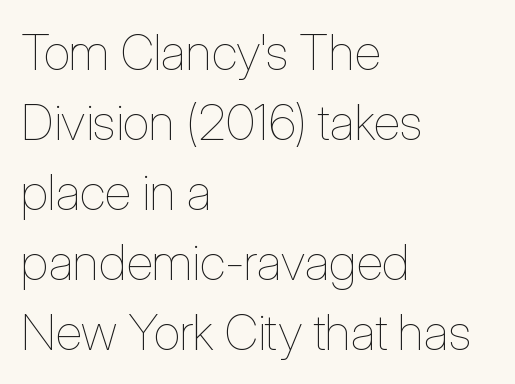
Q: Is the text bold? A: No.
Q: Is the text italic (slanted)? A: No, it is upright.
Q: Is the text underlined? A: No.
Q: How is the paragraph aligned? A: Left-aligned.
Q: Is the spacing between letters normal or unusually wide? A: Normal.
Q: Is the spacing between lines tight, normal or loose? A: Normal.
Q: Width (condensed, normal, or wide)? A: Condensed.
Q: Stroke contrast? A: Low.
Q: x-height? A: Medium.
Q: Monospaced? A: No.
